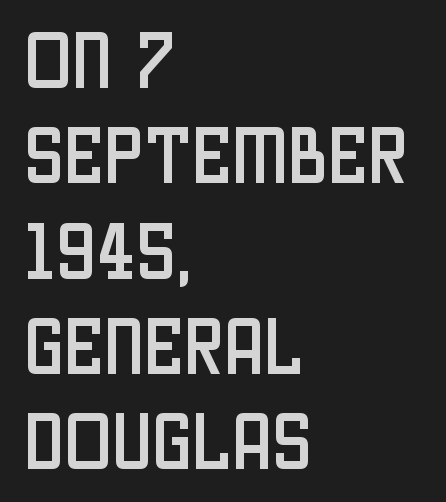
The image shows 64 px condensed sans-serif type, upright; set left-aligned, normal line spacing (1.49x), normal letter spacing, not underlined; low stroke contrast and a large x-height.
